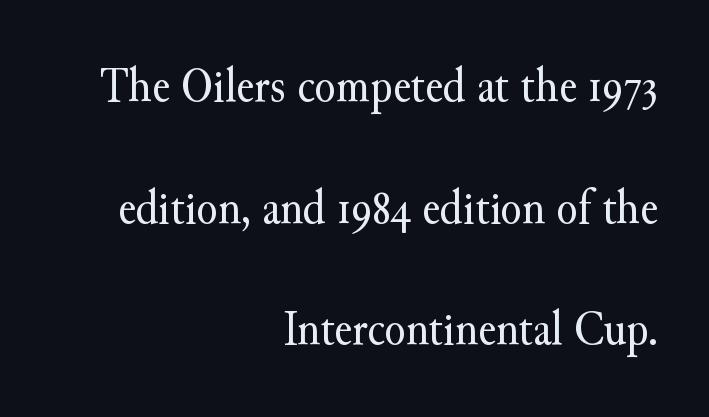
Q: Is the text bold? A: No.
Q: Is the text italic (slanted)? A: No, it is upright.
Q: Is the typeface a serif or a sans-serif typeface? A: Serif.
Q: Is the text underlined? A: No.
Q: How is the paragraph aligned? A: Right-aligned.
Q: Is the spacing between letters normal or unusually wide? A: Normal.
Q: Is the spacing between lines tight, normal or loose? A: Loose.
Q: Width (condensed, normal, or wide)? A: Normal.
Q: Stroke contrast? A: Medium.
Q: x-height? A: Small.
Q: Monospaced? A: No.
